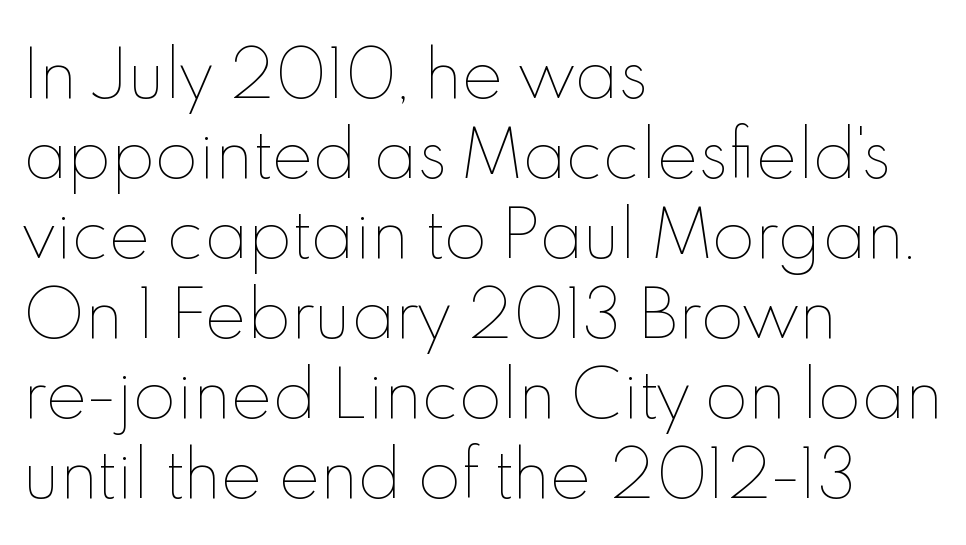
{"italic": "no", "bold": "no", "weight": "thin", "width": "normal", "x_height": "small", "monospaced": "no", "underline": "no", "align": "left", "line_spacing": "normal", "line_spacing_ratio": 1.27, "letter_spacing": "normal", "letter_spacing_em": 0.0, "glyph_px": 63}
